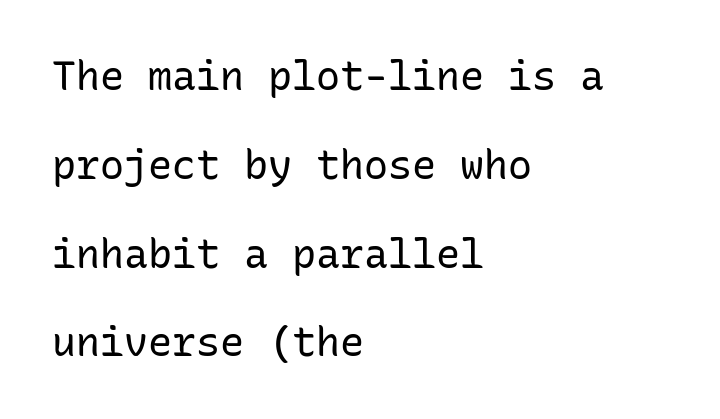
The image shows 40 px regular-weight sans-serif type, upright, monospaced; set left-aligned, loose line spacing (2.22x), normal letter spacing, not underlined; low stroke contrast and a medium x-height.
